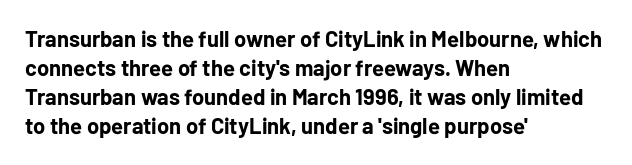
{"italic": "no", "bold": "yes", "underline": "no", "align": "left", "line_spacing": "normal", "line_spacing_ratio": 1.32, "letter_spacing": "normal", "letter_spacing_em": 0.0, "glyph_px": 22}
